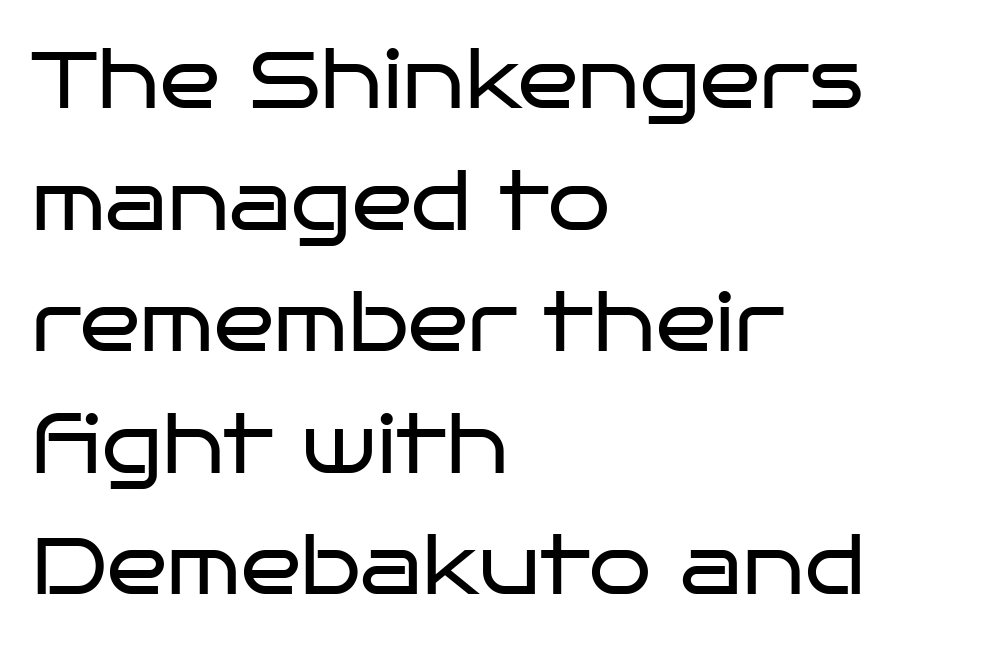
These lines stack with their left ends in a neat column. The area under the type is left untouched. Tracking value appears to be zero — textbook default spacing. These lines are rendered in a variable-pitch font. Quick note: interline space is typical. A quiet, ordinary-to-light weight characterises the typeface.
